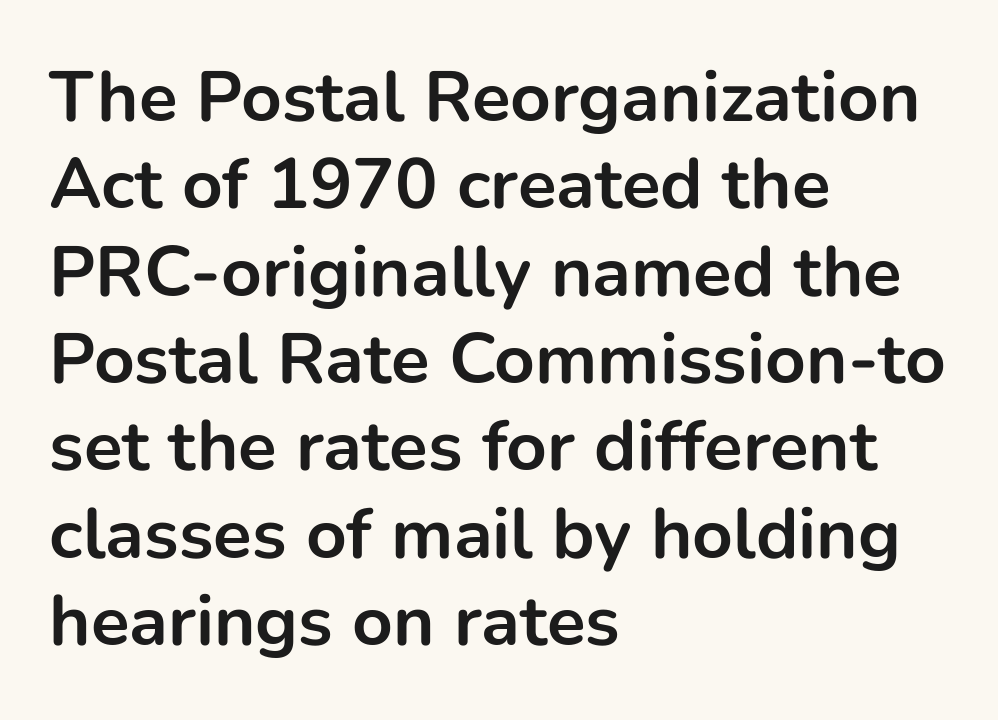
The image shows 71 px bold sans-serif type, upright; set left-aligned, line spacing 1.23x, normal letter spacing, not underlined; low stroke contrast and a medium x-height.
